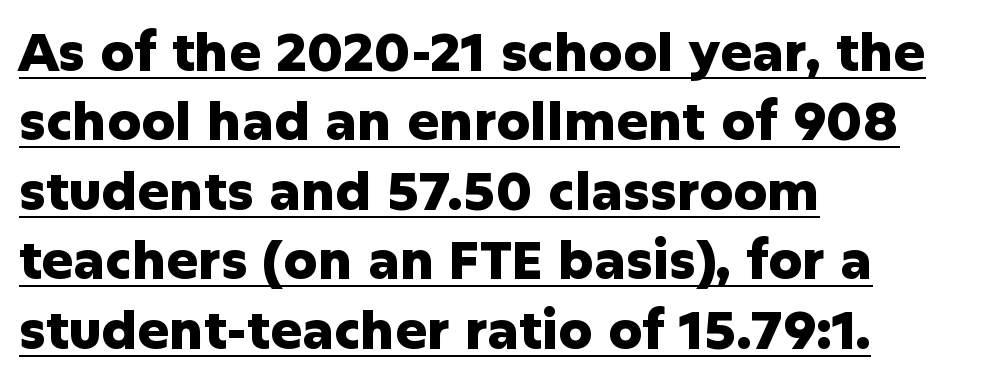
Q: Is the text bold? A: Yes.
Q: Is the text italic (slanted)? A: No, it is upright.
Q: Is the typeface a serif or a sans-serif typeface? A: Sans-serif.
Q: Is the text underlined? A: Yes.
Q: How is the paragraph aligned? A: Left-aligned.
Q: Is the spacing between letters normal or unusually wide? A: Normal.
Q: Is the spacing between lines tight, normal or loose? A: Normal.
Q: Width (condensed, normal, or wide)? A: Normal.
Q: Stroke contrast? A: Low.
Q: x-height? A: Medium.
Q: Monospaced? A: No.
